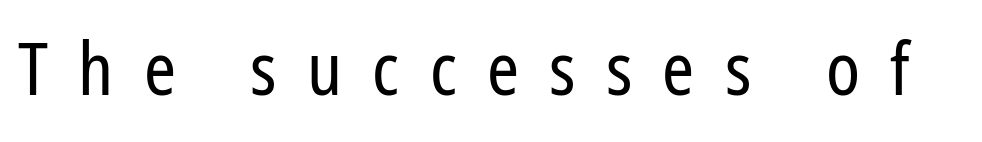
The typesetting does not lean heavy: it is not bold. Characters follow at a spacing far wider than the type designer built in. Rendered with straight, roman letterforms. Glance below the letters and you will spot only blank space. Does the type have serifs? No, each stem ends abruptly. Proportional: the letters do not fall into vertical columns.
